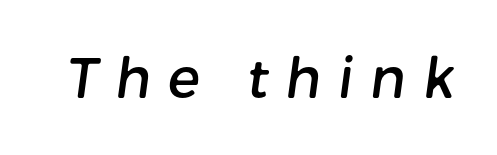
Q: Is the typeface a serif or a sans-serif typeface? A: Sans-serif.
Q: Is the text underlined? A: No.
Q: Is the spacing between letters normal or unusually wide? A: Unusually wide.
Q: Width (condensed, normal, or wide)? A: Normal.
Q: Stroke contrast? A: Low.
Q: x-height? A: Medium.
Q: Monospaced? A: No.
